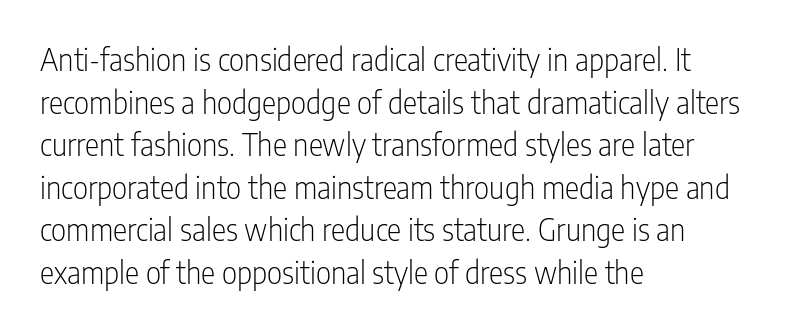
The image shows 30 px light, condensed sans-serif type, upright; set left-aligned, normal line spacing (1.42x), normal letter spacing, not underlined; low stroke contrast and a medium x-height.
